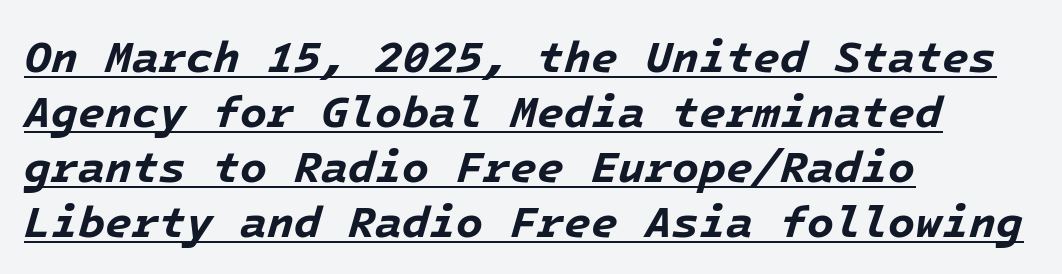
The image shows 44 px bold type, italic (leaning right); set left-aligned, normal line spacing (1.25x), normal letter spacing, underlined; low stroke contrast and a medium x-height.
